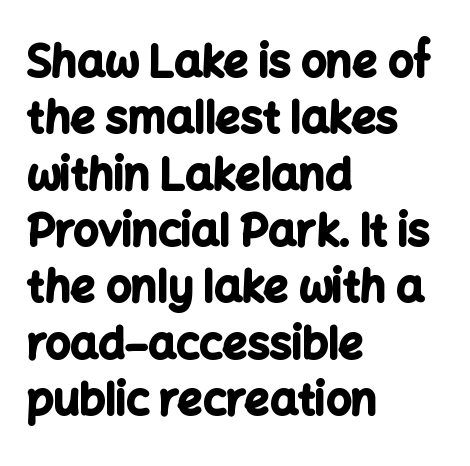
{"serif": "no", "italic": "no", "bold": "yes", "weight": "bold", "width": "normal", "stroke_contrast": "low", "x_height": "medium", "monospaced": "no", "underline": "no", "align": "left", "line_spacing": "normal", "line_spacing_ratio": 1.28, "letter_spacing": "normal", "letter_spacing_em": 0.0, "glyph_px": 44}
